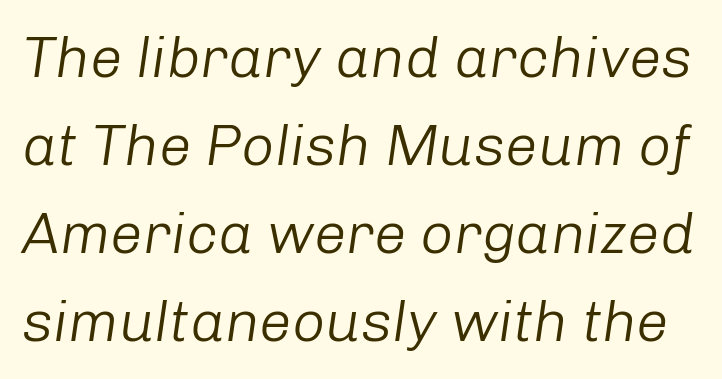
The image shows 58 px light type, italic (leaning right); set normal line spacing (1.52x), normal letter spacing, not underlined; low stroke contrast and a medium x-height.
